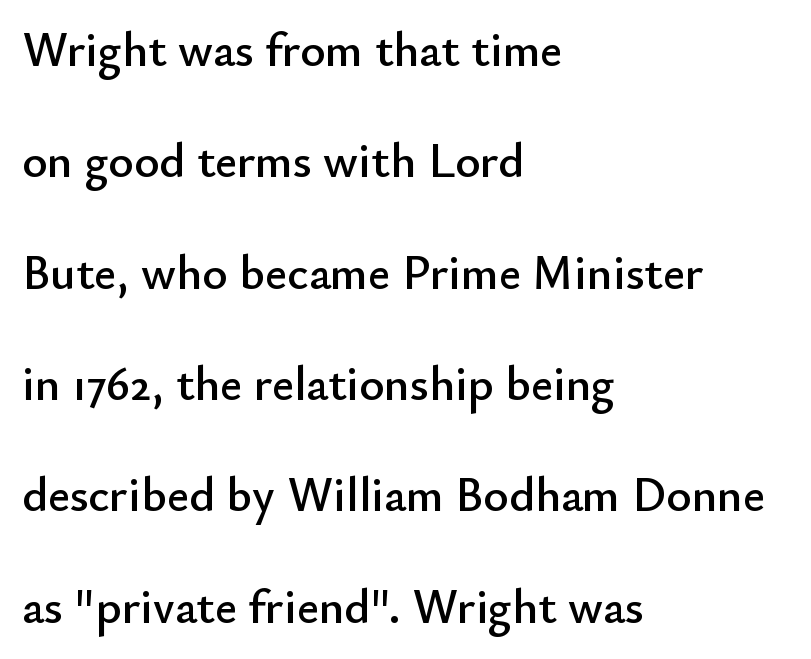
The image shows 48 px sans-serif type, upright; set left-aligned, loose line spacing (2.32x), normal letter spacing, not underlined; low stroke contrast and a small x-height.
